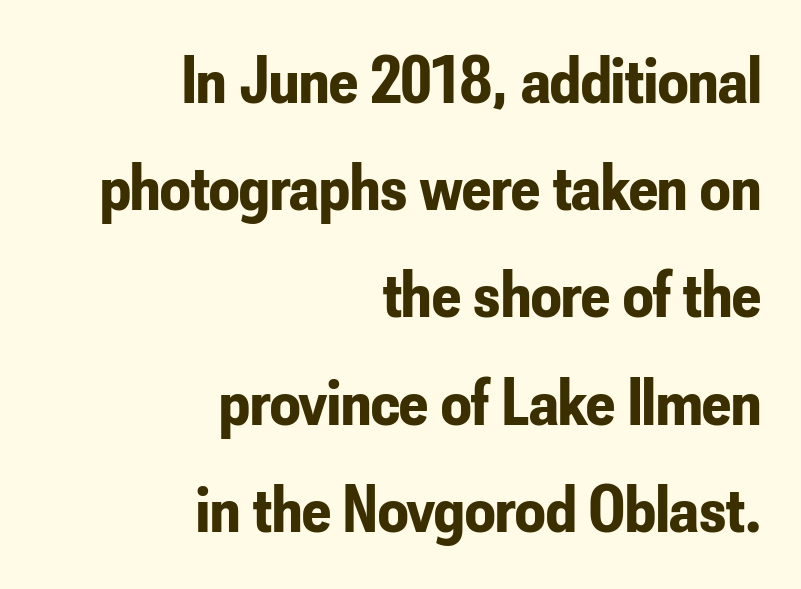
Q: Is the text bold? A: Yes.
Q: Is the text italic (slanted)? A: No, it is upright.
Q: Is the typeface a serif or a sans-serif typeface? A: Sans-serif.
Q: Is the text underlined? A: No.
Q: How is the paragraph aligned? A: Right-aligned.
Q: Is the spacing between letters normal or unusually wide? A: Normal.
Q: Is the spacing between lines tight, normal or loose? A: Normal.
Q: Width (condensed, normal, or wide)? A: Condensed.
Q: Stroke contrast? A: Low.
Q: x-height? A: Small.
Q: Monospaced? A: No.
